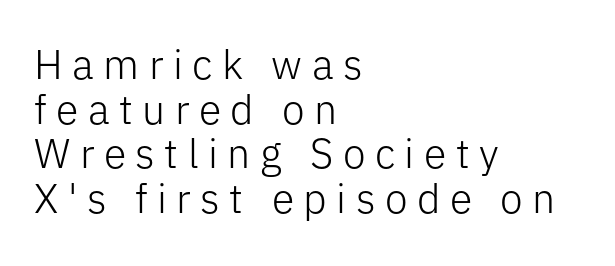
The zone under the glyphs is completely vacant. Typographically, this falls in the sans-serif category. Horizontal bands of white between lines are thin slivers. Every stem runs plumb, perpendicular to the baseline. Layout note: lines flush left. A typesetter would call this proportional, since set widths differ per character.
